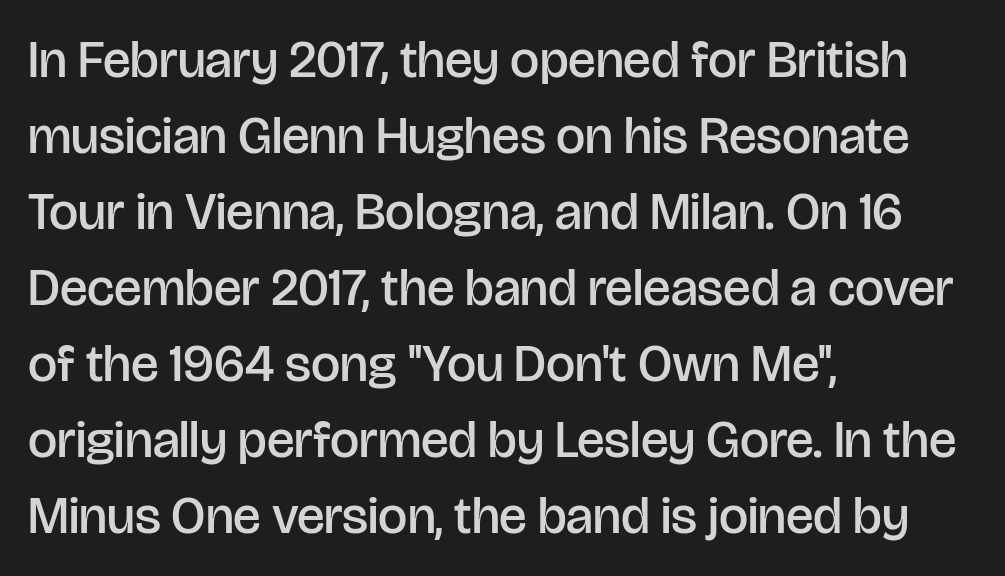
The image shows 52 px semibold sans-serif type, upright; set left-aligned, normal line spacing (1.46x), normal letter spacing, not underlined; low stroke contrast and a large x-height.
